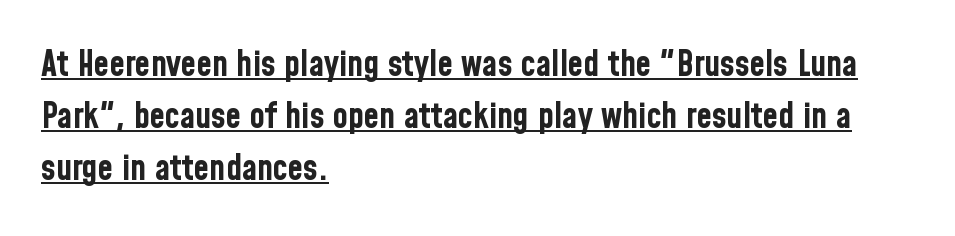
Q: Is the text bold? A: Yes.
Q: Is the text italic (slanted)? A: No, it is upright.
Q: Is the typeface a serif or a sans-serif typeface? A: Sans-serif.
Q: Is the text underlined? A: Yes.
Q: How is the paragraph aligned? A: Left-aligned.
Q: Is the spacing between letters normal or unusually wide? A: Normal.
Q: Is the spacing between lines tight, normal or loose? A: Normal.
Q: Width (condensed, normal, or wide)? A: Condensed.
Q: Stroke contrast? A: Low.
Q: x-height? A: Medium.
Q: Monospaced? A: No.
